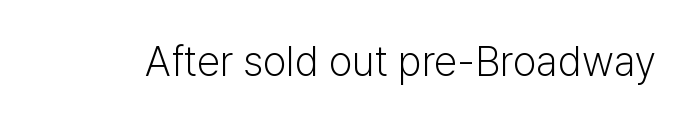
Q: Is the text bold? A: No.
Q: Is the text italic (slanted)? A: No, it is upright.
Q: Is the typeface a serif or a sans-serif typeface? A: Sans-serif.
Q: Is the text underlined? A: No.
Q: Is the spacing between letters normal or unusually wide? A: Normal.
Q: Width (condensed, normal, or wide)? A: Normal.
Q: Stroke contrast? A: Low.
Q: x-height? A: Medium.
Q: Monospaced? A: No.
